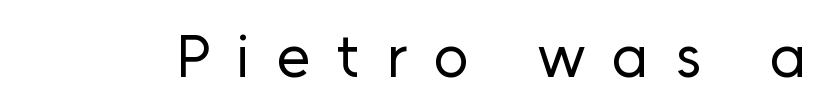
The image shows 61 px regular-weight sans-serif type, upright; set unusually wide letter spacing (+0.44 em), not underlined; low stroke contrast and a medium x-height.
